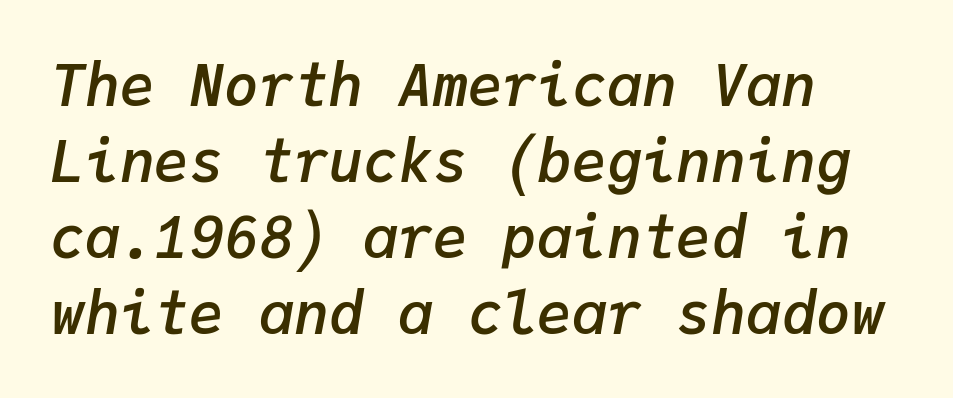
Q: Is the text bold? A: Semi-bold.
Q: Is the text italic (slanted)? A: Yes, it leans right by about 9 degrees.
Q: Is the text underlined? A: No.
Q: How is the paragraph aligned? A: Left-aligned.
Q: Is the spacing between letters normal or unusually wide? A: Normal.
Q: Is the spacing between lines tight, normal or loose? A: Normal.
Q: Width (condensed, normal, or wide)? A: Normal.
Q: Stroke contrast? A: Low.
Q: x-height? A: Medium.
Q: Monospaced? A: Yes.
